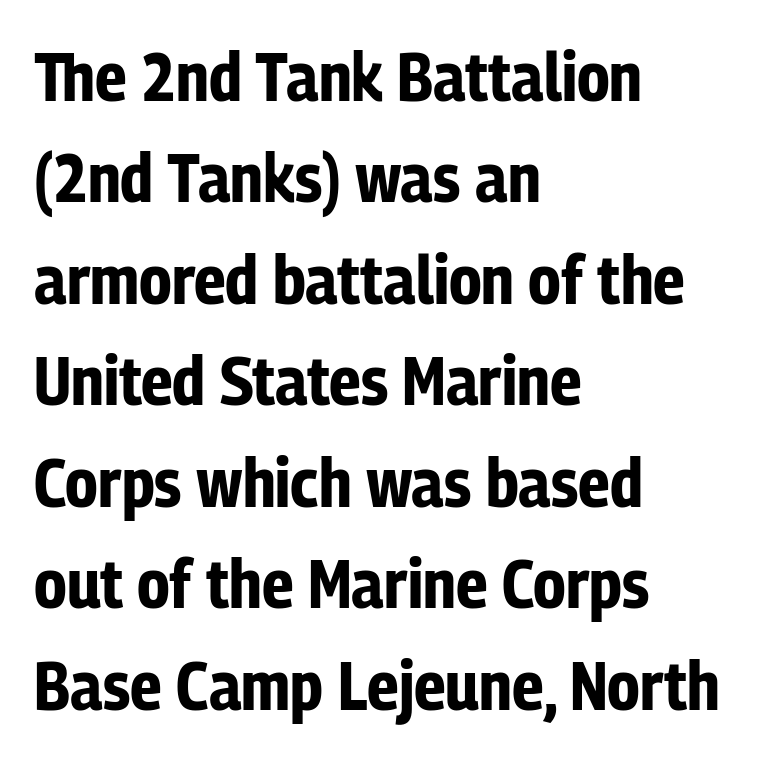
The image shows 69 px bold, condensed sans-serif type, upright; set left-aligned, normal line spacing (1.47x), normal letter spacing, not underlined; low stroke contrast and a medium x-height.
